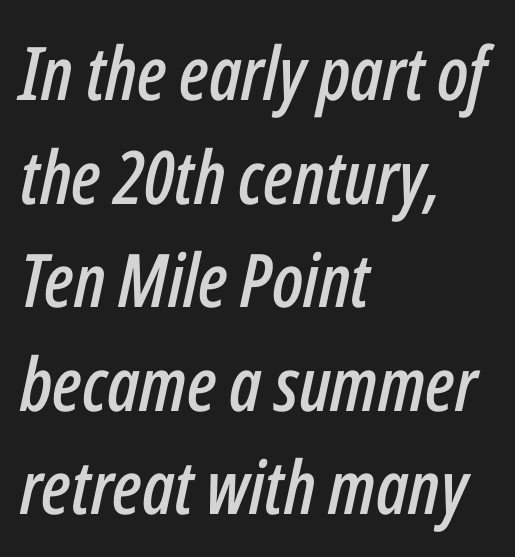
Q: Is the text italic (slanted)? A: Yes, it leans right by about 12 degrees.
Q: Is the text underlined? A: No.
Q: How is the paragraph aligned? A: Left-aligned.
Q: Is the spacing between letters normal or unusually wide? A: Normal.
Q: Is the spacing between lines tight, normal or loose? A: Normal.
Q: Width (condensed, normal, or wide)? A: Condensed.
Q: Stroke contrast? A: Low.
Q: x-height? A: Medium.
Q: Monospaced? A: No.
